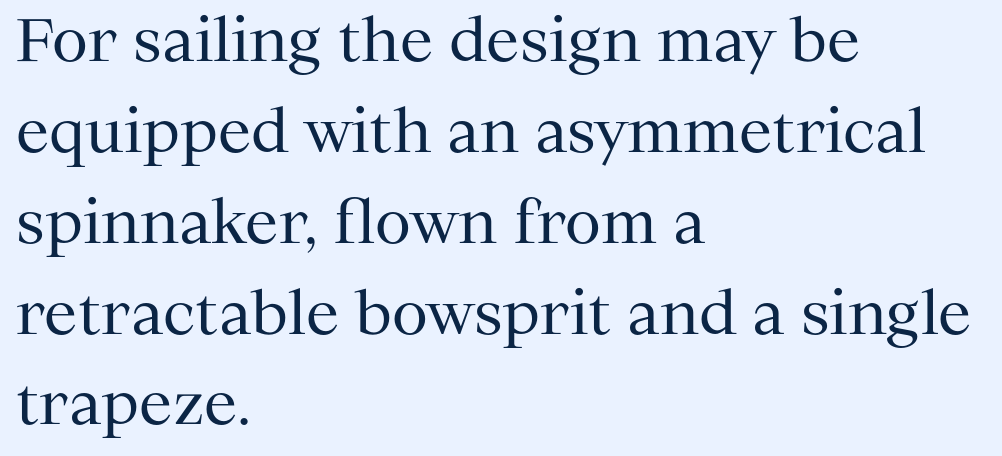
Q: Is the text bold? A: No.
Q: Is the text italic (slanted)? A: No, it is upright.
Q: Is the typeface a serif or a sans-serif typeface? A: Serif.
Q: Is the text underlined? A: No.
Q: How is the paragraph aligned? A: Left-aligned.
Q: Is the spacing between letters normal or unusually wide? A: Normal.
Q: Is the spacing between lines tight, normal or loose? A: Normal.
Q: Width (condensed, normal, or wide)? A: Normal.
Q: Stroke contrast? A: Medium.
Q: x-height? A: Medium.
Q: Monospaced? A: No.
